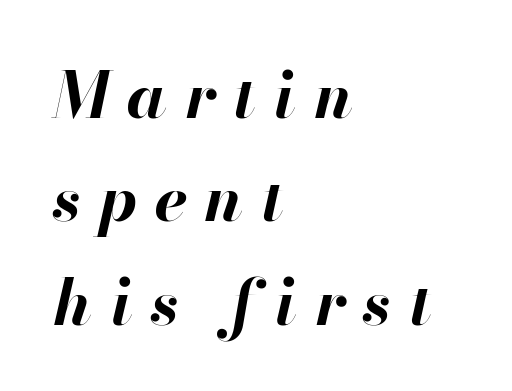
{"italic": "yes", "lean": "right", "slant_degrees": 13, "bold": "yes", "weight": "bold", "width": "normal", "stroke_contrast": "high", "x_height": "small", "monospaced": "no", "underline": "no", "align": "left", "line_spacing": "normal", "line_spacing_ratio": 1.64, "letter_spacing": "wide", "letter_spacing_em": 0.28, "glyph_px": 63}
